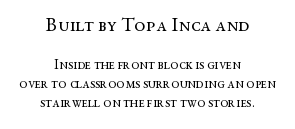
Q: Is the text bold? A: No.
Q: Is the text italic (slanted)? A: No, it is upright.
Q: Is the text underlined? A: No.
Q: How is the paragraph aligned? A: Centered.
Q: Is the spacing between letters normal or unusually wide? A: Normal.
Q: Is the spacing between lines tight, normal or loose? A: Normal.
Q: Which block of text is set in a larger size, the first (top) or the second (bottom)? A: The first (top) one.
